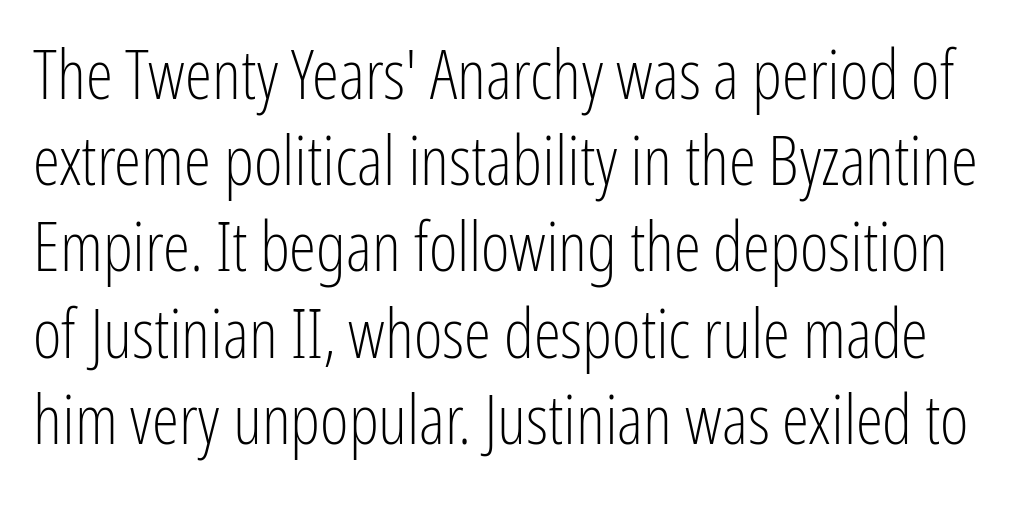
The image shows 69 px light, condensed sans-serif type, upright; set normal line spacing (1.25x), normal letter spacing, not underlined; low stroke contrast and a medium x-height.
